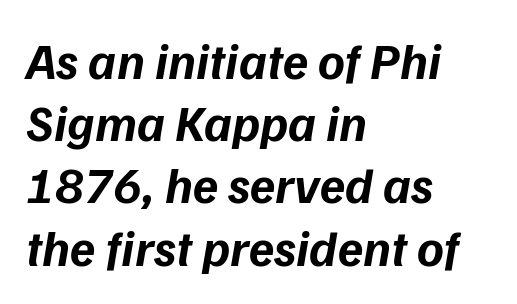
The image shows 51 px bold type, italic (leaning right); set left-aligned, line spacing 1.22x, normal letter spacing, not underlined; low stroke contrast and a medium x-height.
